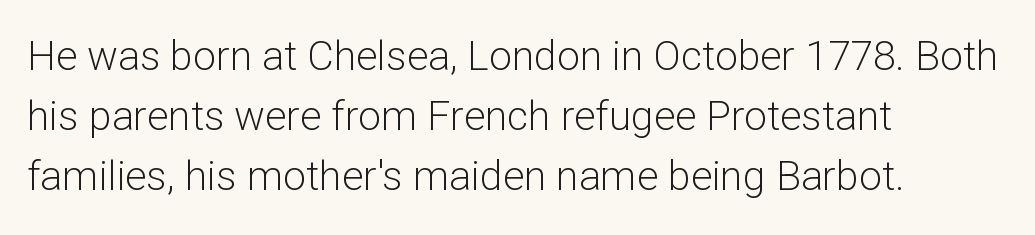
Is the type heavy? It reads as light-to-regular instead. This sample has the flowing, uneven cadence of proportional lettering. The leading is moderate, giving the passage an even texture. The ragged edge is on the right, which tells us the setting is flush left.
